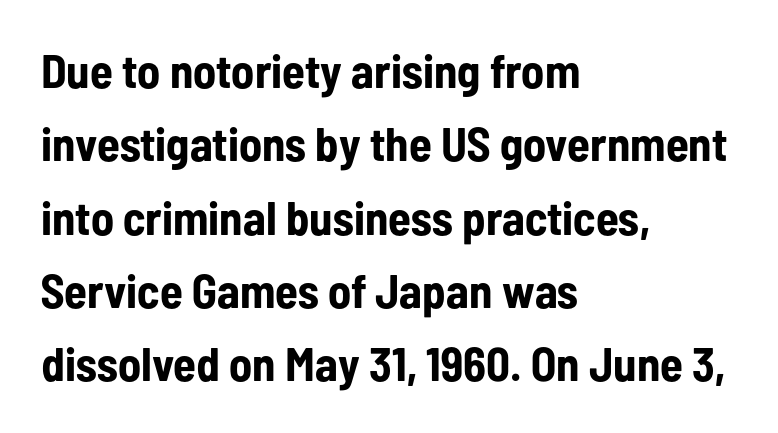
Q: Is the text bold? A: Yes.
Q: Is the text italic (slanted)? A: No, it is upright.
Q: Is the typeface a serif or a sans-serif typeface? A: Sans-serif.
Q: Is the text underlined? A: No.
Q: How is the paragraph aligned? A: Left-aligned.
Q: Is the spacing between letters normal or unusually wide? A: Normal.
Q: Is the spacing between lines tight, normal or loose? A: Normal.
Q: Width (condensed, normal, or wide)? A: Condensed.
Q: Stroke contrast? A: Low.
Q: x-height? A: Medium.
Q: Monospaced? A: No.
